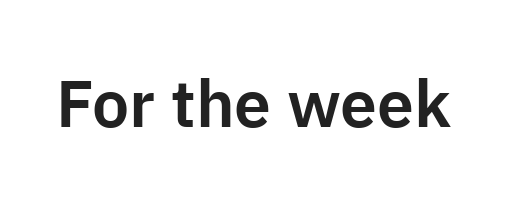
{"serif": "no", "italic": "no", "width": "normal", "stroke_contrast": "low", "x_height": "medium", "monospaced": "no", "underline": "no", "letter_spacing": "normal", "letter_spacing_em": 0.0, "glyph_px": 66}
